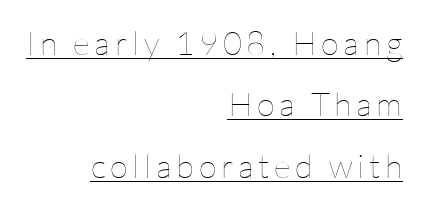
The glyphs are accompanied by a horizontal stroke just below them. The rendering uses natural spacing where letterforms have individual widths. Reading down the block, your eye finds every line finishing at a fixed right position. A typesetter would mark this as roman, not italic.
